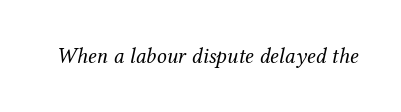
Q: Is the text bold? A: No.
Q: Is the text italic (slanted)? A: Yes, it leans right by about 12 degrees.
Q: Is the text underlined? A: No.
Q: Is the spacing between letters normal or unusually wide? A: Normal.
